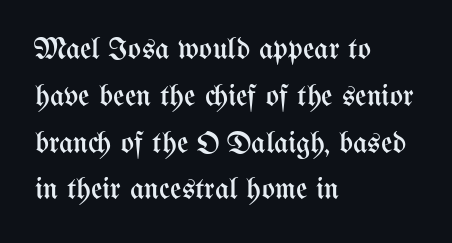
{"italic": "no", "bold": "no", "weight": "regular", "width": "condensed", "stroke_contrast": "medium", "x_height": "medium", "monospaced": "no", "underline": "no", "align": "left", "line_spacing": "normal", "line_spacing_ratio": 1.51, "letter_spacing": "normal", "letter_spacing_em": 0.0, "glyph_px": 31}
